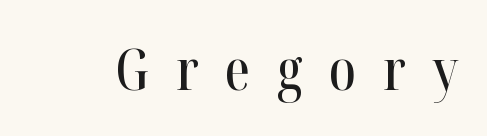
The image shows 57 px condensed serif type, upright; set unusually wide letter spacing (+0.47 em), not underlined; high stroke contrast and a medium x-height.
